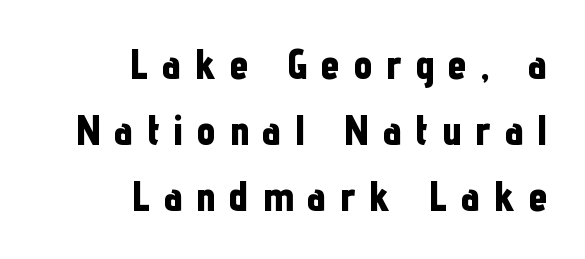
{"serif": "no", "italic": "no", "bold": "yes", "weight": "bold", "width": "condensed", "stroke_contrast": "low", "x_height": "medium", "monospaced": "no", "underline": "no", "align": "right", "line_spacing": "normal", "line_spacing_ratio": 1.57, "letter_spacing": "wide", "letter_spacing_em": 0.33, "glyph_px": 42}
